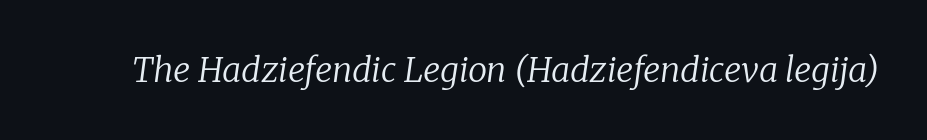
The image shows 34 px regular-weight serif type, italic (leaning right); set normal letter spacing, not underlined; low stroke contrast and a medium x-height.
